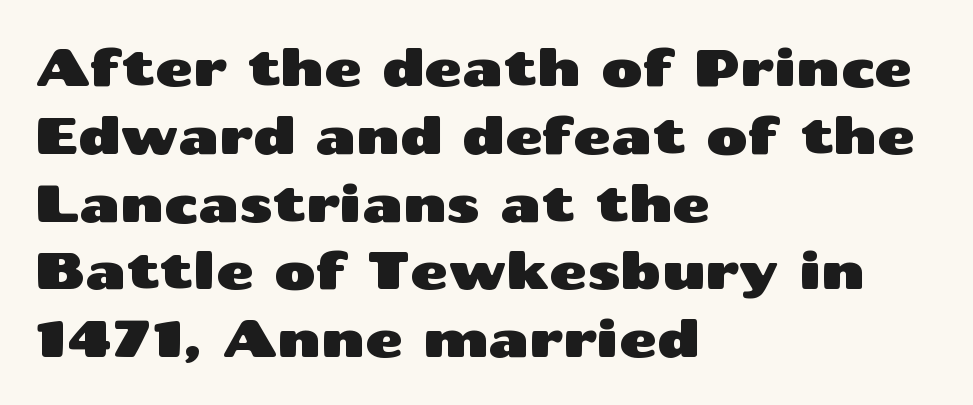
Students, note that the glyphs here touch the page at normal intervals. Teacher's note: observe the even left margin — that is flush-left alignment. Rule under the text: the space is simply empty. The typeface chosen for these lines omits serifs. If you measured baseline to baseline, you'd find a middling distance. The typography opts for an upright posture over an oblique one.
